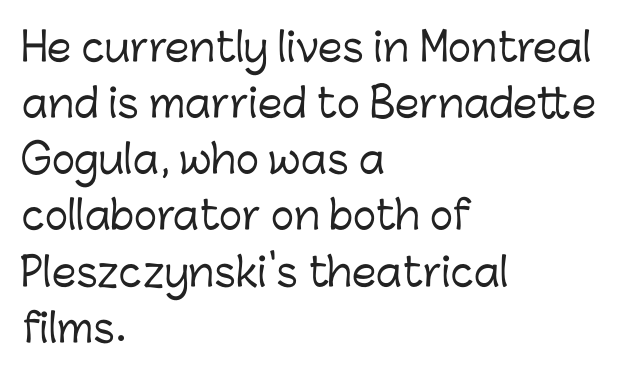
{"serif": "no", "italic": "no", "width": "normal", "stroke_contrast": "low", "x_height": "medium", "monospaced": "no", "underline": "no", "align": "left", "line_spacing": "normal", "line_spacing_ratio": 1.44, "letter_spacing": "normal", "letter_spacing_em": 0.0, "glyph_px": 39}
